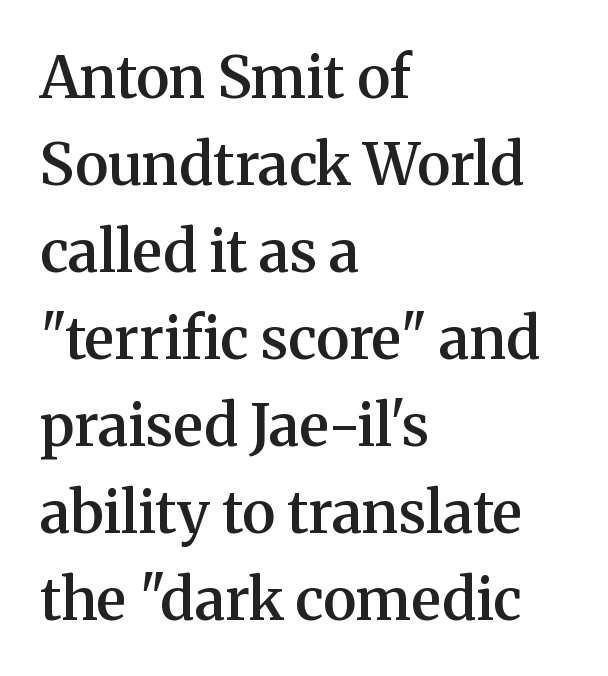
{"serif": "yes", "italic": "no", "bold": "semi", "weight": "semibold", "width": "normal", "stroke_contrast": "medium", "x_height": "medium", "monospaced": "no", "underline": "no", "align": "left", "line_spacing": "normal", "line_spacing_ratio": 1.5, "letter_spacing": "normal", "letter_spacing_em": 0.0, "glyph_px": 58}
